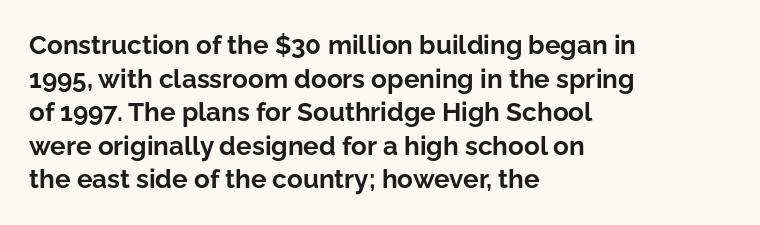
Q: Is the text bold? A: Yes.
Q: Is the text italic (slanted)? A: No, it is upright.
Q: Is the text underlined? A: No.
Q: How is the paragraph aligned? A: Left-aligned.
Q: Is the spacing between letters normal or unusually wide? A: Normal.
Q: Is the spacing between lines tight, normal or loose? A: Normal.
